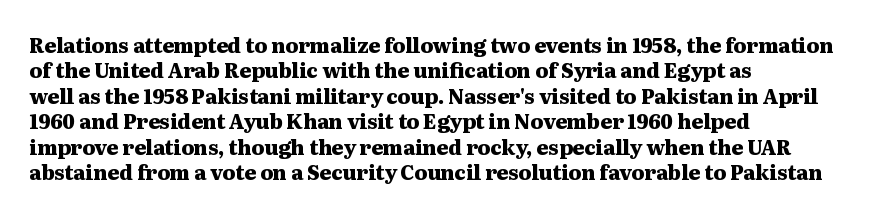
{"italic": "no", "bold": "yes", "underline": "no", "align": "left", "line_spacing": "normal", "line_spacing_ratio": 1.27, "letter_spacing": "normal", "letter_spacing_em": 0.0, "glyph_px": 20}
